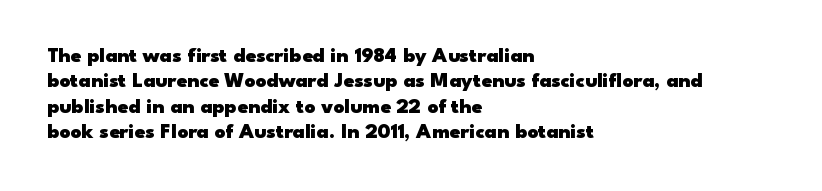
{"italic": "no", "bold": "yes", "underline": "no", "align": "left", "line_spacing_ratio": 1.21, "letter_spacing": "normal", "letter_spacing_em": 0.0, "glyph_px": 21}
